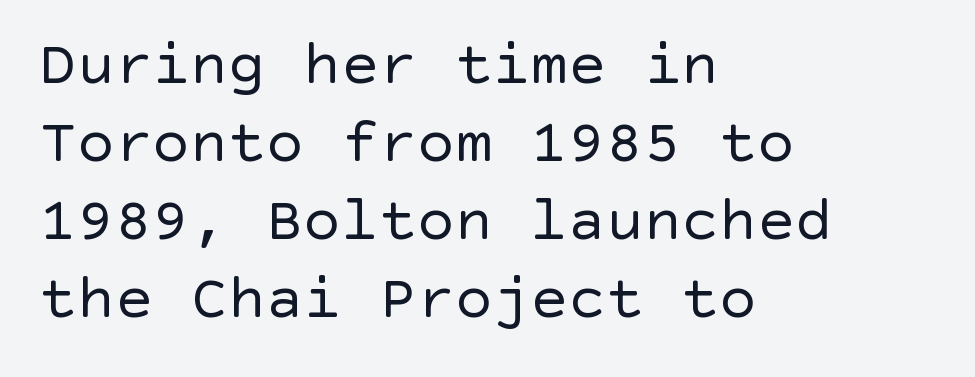
Look at the bottom of the vertical strokes: they stop flat, with no serifs. The letters look calm and open, with moderate or lighter stems. The letterforms sit shoulder to shoulder at normal distance. Is there any slant? The stems are plumb.
